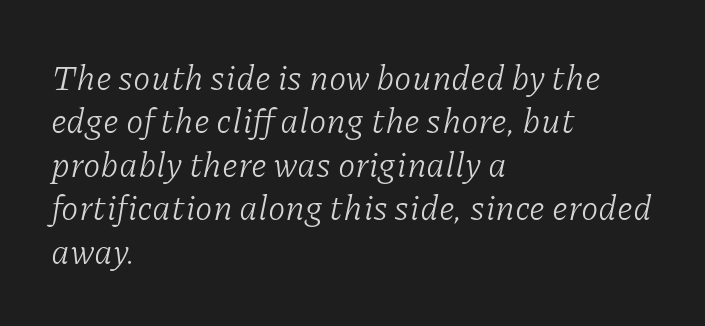
Q: Is the text bold? A: No.
Q: Is the text italic (slanted)? A: Yes, it leans right by about 11 degrees.
Q: Is the typeface a serif or a sans-serif typeface? A: Serif.
Q: Is the text underlined? A: No.
Q: How is the paragraph aligned? A: Left-aligned.
Q: Is the spacing between letters normal or unusually wide? A: Normal.
Q: Width (condensed, normal, or wide)? A: Normal.
Q: Stroke contrast? A: Low.
Q: x-height? A: Medium.
Q: Monospaced? A: No.
